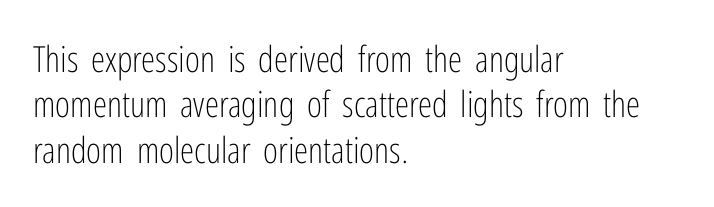
Q: Is the text bold? A: No.
Q: Is the text italic (slanted)? A: No, it is upright.
Q: Is the typeface a serif or a sans-serif typeface? A: Sans-serif.
Q: Is the text underlined? A: No.
Q: How is the paragraph aligned? A: Left-aligned.
Q: Is the spacing between letters normal or unusually wide? A: Normal.
Q: Is the spacing between lines tight, normal or loose? A: Normal.
Q: Width (condensed, normal, or wide)? A: Condensed.
Q: Stroke contrast? A: Low.
Q: x-height? A: Medium.
Q: Monospaced? A: No.
